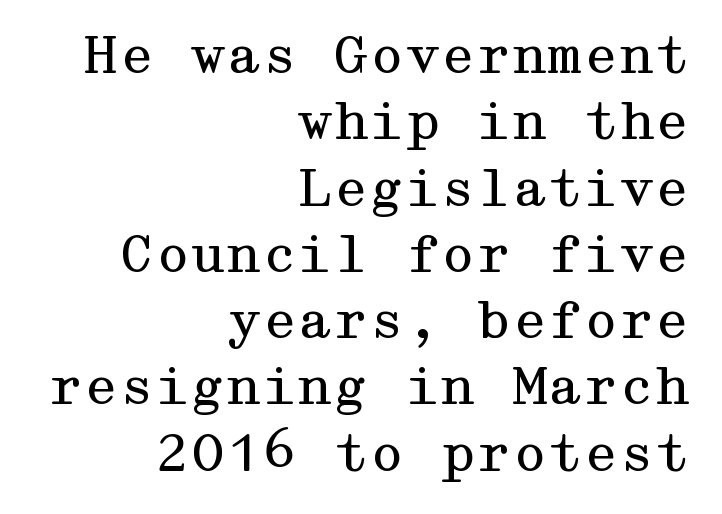
The face used here is seriffed, in the tradition of book romans. Which margin do the lines hug? The right one — the left edge is uneven. No letter is thick-stroked: the sample isn't bold. Look at the tracking — it's just the regular setting, nothing added. Lines of text with bare space underneath.
